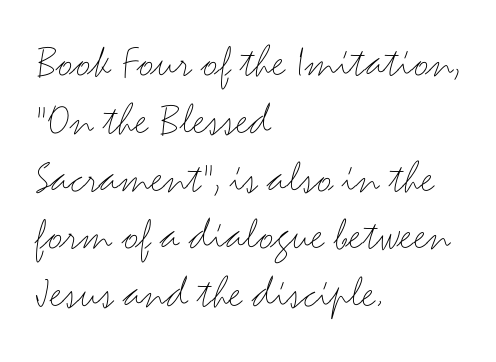
{"serif": "no", "bold": "no", "weight": "thin", "width": "wide", "stroke_contrast": "medium", "x_height": "small", "monospaced": "no", "underline": "no", "align": "left", "line_spacing_ratio": 1.23, "letter_spacing": "normal", "letter_spacing_em": 0.0, "glyph_px": 47}
